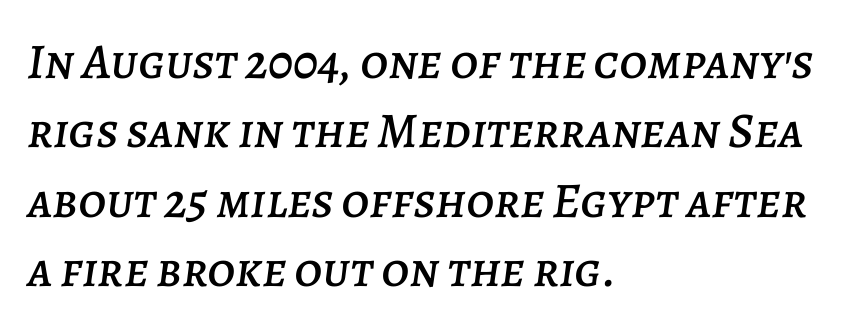
{"italic": "yes", "lean": "right", "slant_degrees": 7, "width": "normal", "stroke_contrast": "low", "x_height": "large", "monospaced": "no", "underline": "no", "align": "left", "line_spacing": "normal", "line_spacing_ratio": 1.39, "letter_spacing": "normal", "letter_spacing_em": 0.0, "glyph_px": 50}
